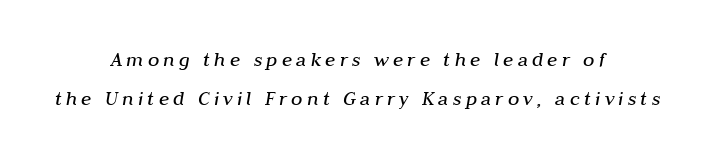
Characters follow at a spacing far wider than the type designer built in. Weight: regular or lighter. Type without underlining. The face used here has a pronounced slope to its letters. The rag falls on both sides of this text block equally.
